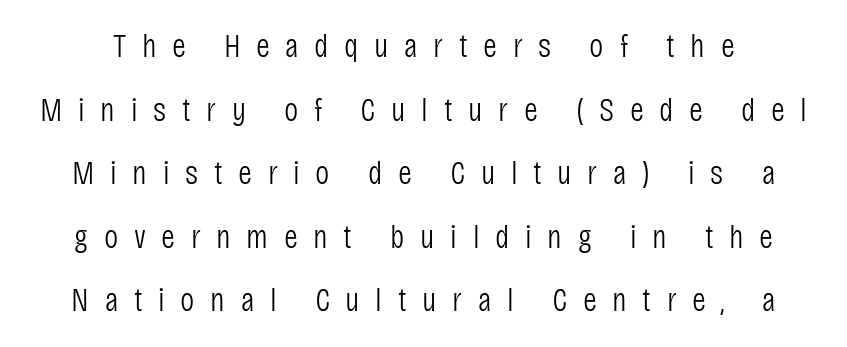
Q: Is the text bold? A: No.
Q: Is the text italic (slanted)? A: No, it is upright.
Q: Is the typeface a serif or a sans-serif typeface? A: Sans-serif.
Q: Is the text underlined? A: No.
Q: Is the spacing between letters normal or unusually wide? A: Unusually wide.
Q: Width (condensed, normal, or wide)? A: Condensed.
Q: Stroke contrast? A: Low.
Q: x-height? A: Large.
Q: Monospaced? A: No.
